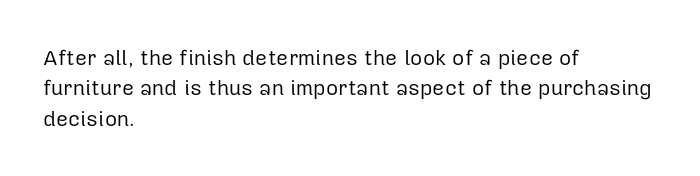
Q: Is the text bold? A: No.
Q: Is the text italic (slanted)? A: No, it is upright.
Q: Is the text underlined? A: No.
Q: How is the paragraph aligned? A: Left-aligned.
Q: Is the spacing between letters normal or unusually wide? A: Normal.
Q: Is the spacing between lines tight, normal or loose? A: Normal.
